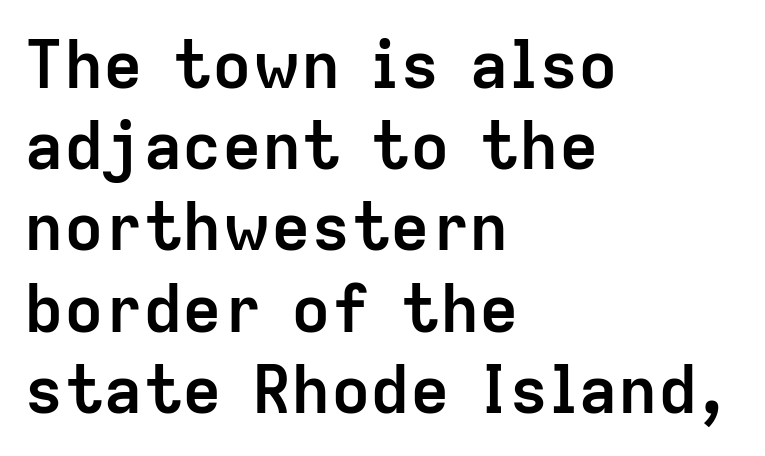
Q: Is the text bold? A: Yes.
Q: Is the text italic (slanted)? A: No, it is upright.
Q: Is the typeface a serif or a sans-serif typeface? A: Sans-serif.
Q: Is the text underlined? A: No.
Q: How is the paragraph aligned? A: Left-aligned.
Q: Is the spacing between letters normal or unusually wide? A: Normal.
Q: Width (condensed, normal, or wide)? A: Normal.
Q: Stroke contrast? A: Low.
Q: x-height? A: Medium.
Q: Monospaced? A: No.
